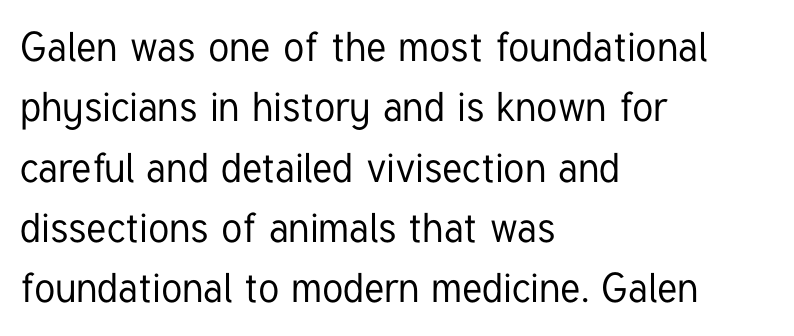
{"serif": "no", "italic": "no", "width": "condensed", "stroke_contrast": "low", "x_height": "medium", "monospaced": "no", "underline": "no", "align": "left", "line_spacing": "normal", "line_spacing_ratio": 1.47, "letter_spacing": "normal", "letter_spacing_em": 0.0, "glyph_px": 41}
